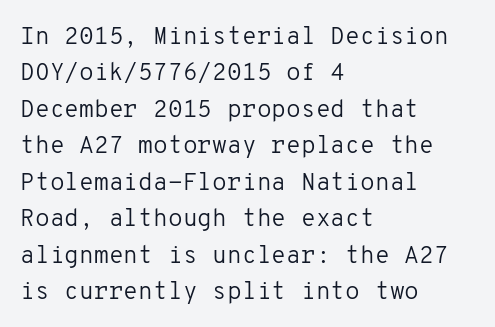
Q: Is the text bold? A: No.
Q: Is the text italic (slanted)? A: No, it is upright.
Q: Is the text underlined? A: No.
Q: How is the paragraph aligned? A: Left-aligned.
Q: Is the spacing between letters normal or unusually wide? A: Normal.
Q: Is the spacing between lines tight, normal or loose? A: Normal.
